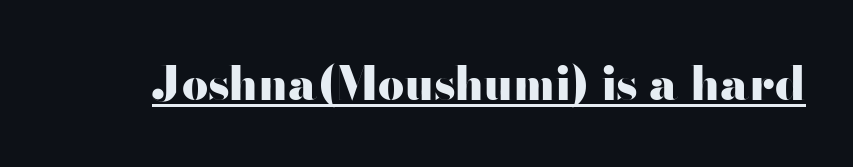
Q: Is the text bold? A: Yes.
Q: Is the text italic (slanted)? A: No, it is upright.
Q: Is the typeface a serif or a sans-serif typeface? A: Sans-serif.
Q: Is the text underlined? A: Yes.
Q: Is the spacing between letters normal or unusually wide? A: Normal.
Q: Width (condensed, normal, or wide)? A: Wide.
Q: Stroke contrast? A: High.
Q: x-height? A: Small.
Q: Monospaced? A: No.
